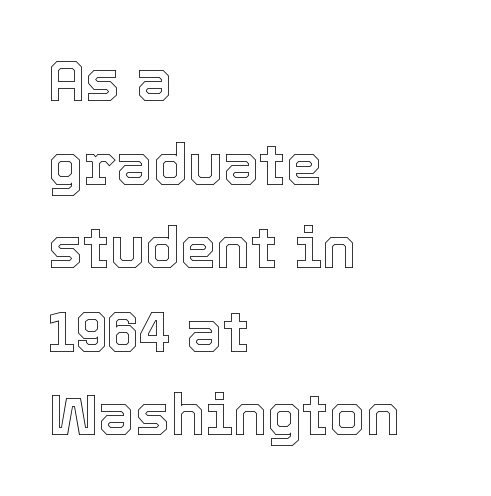
{"italic": "no", "width": "normal", "x_height": "medium", "monospaced": "no", "underline": "no", "align": "left", "line_spacing": "normal", "line_spacing_ratio": 1.44, "letter_spacing": "normal", "letter_spacing_em": 0.0, "glyph_px": 58}
